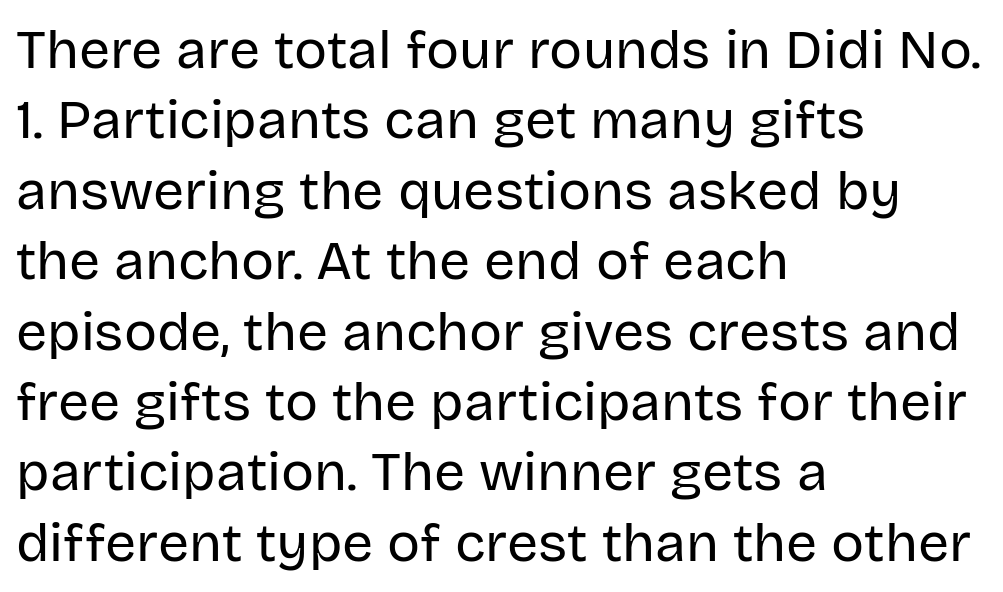
{"serif": "no", "italic": "no", "bold": "no", "weight": "regular", "width": "normal", "stroke_contrast": "low", "x_height": "large", "monospaced": "no", "underline": "no", "align": "left", "line_spacing": "normal", "line_spacing_ratio": 1.28, "letter_spacing": "normal", "letter_spacing_em": 0.0, "glyph_px": 55}
